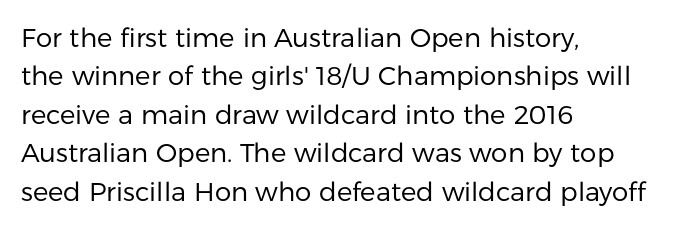
Leftover space on each line is placed entirely after the last word. The font sits on the lighter half of the weight spectrum, regular included. Here the glyphs are tracked normally, forming tight word shapes. Evenly set lines give the paragraph a standard silhouette. The area under the type is left untouched. The letters stand upright; this is a roman face.
